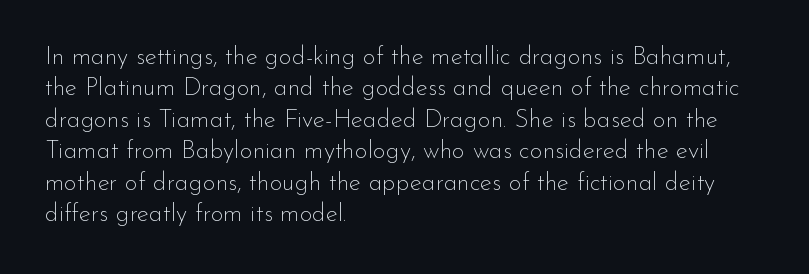
No letter is thick-stroked: the sample isn't bold. This is roman type, the default non-slanted kind. One glance says typical: line gaps are just what's usual. Plain, unruled lines of type. This sample is left-justified, so line endings fall wherever the words run out.
